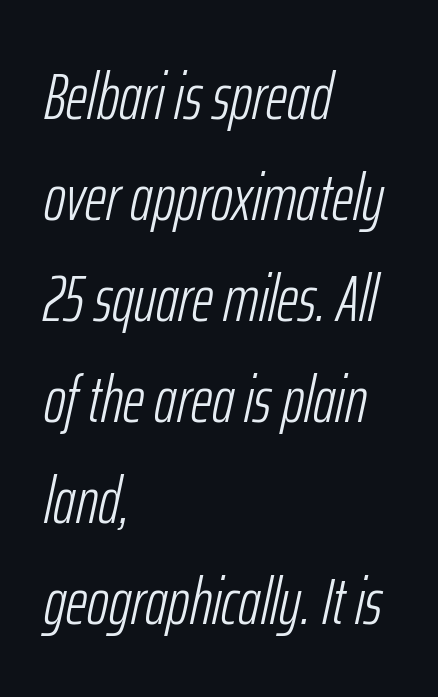
The image shows 66 px light, condensed type, italic (leaning right); set left-aligned, normal line spacing (1.53x), normal letter spacing, not underlined; low stroke contrast and a medium x-height.
